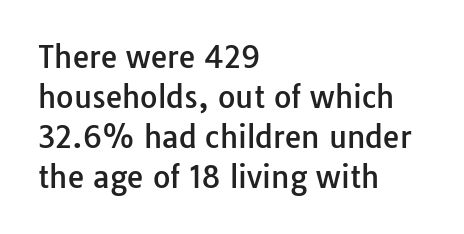
Q: Is the text italic (slanted)? A: No, it is upright.
Q: Is the typeface a serif or a sans-serif typeface? A: Sans-serif.
Q: Is the text underlined? A: No.
Q: How is the paragraph aligned? A: Left-aligned.
Q: Is the spacing between letters normal or unusually wide? A: Normal.
Q: Is the spacing between lines tight, normal or loose? A: Normal.
Q: Width (condensed, normal, or wide)? A: Normal.
Q: Stroke contrast? A: Low.
Q: x-height? A: Medium.
Q: Monospaced? A: No.
